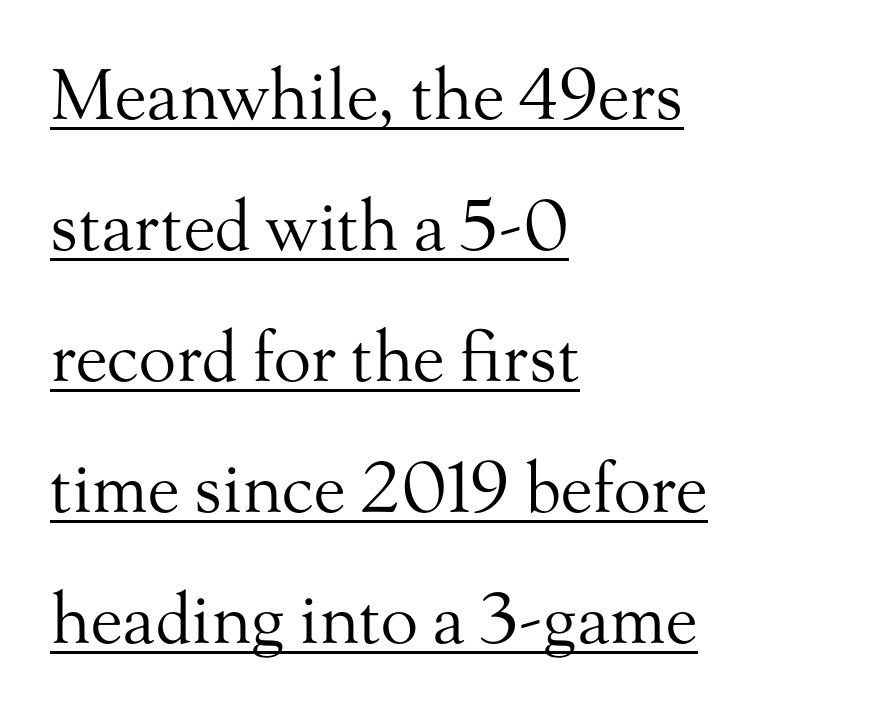
Q: Is the text bold? A: No.
Q: Is the text italic (slanted)? A: No, it is upright.
Q: Is the typeface a serif or a sans-serif typeface? A: Serif.
Q: Is the text underlined? A: Yes.
Q: How is the paragraph aligned? A: Left-aligned.
Q: Is the spacing between letters normal or unusually wide? A: Normal.
Q: Is the spacing between lines tight, normal or loose? A: Loose.
Q: Width (condensed, normal, or wide)? A: Normal.
Q: Stroke contrast? A: Medium.
Q: x-height? A: Small.
Q: Monospaced? A: No.
